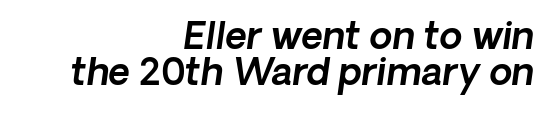
The image shows 37 px sans-serif type; set right-aligned, tight line spacing (0.96x), normal letter spacing, not underlined; a medium x-height.
